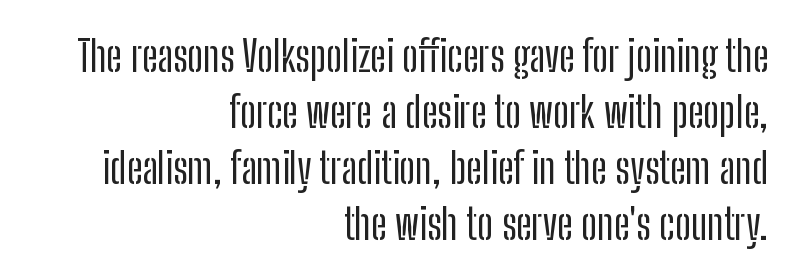
Q: Is the text italic (slanted)? A: No, it is upright.
Q: Is the typeface a serif or a sans-serif typeface? A: Sans-serif.
Q: Is the text underlined? A: No.
Q: How is the paragraph aligned? A: Right-aligned.
Q: Is the spacing between letters normal or unusually wide? A: Normal.
Q: Is the spacing between lines tight, normal or loose? A: Normal.
Q: Width (condensed, normal, or wide)? A: Condensed.
Q: Stroke contrast? A: Low.
Q: x-height? A: Medium.
Q: Monospaced? A: No.
